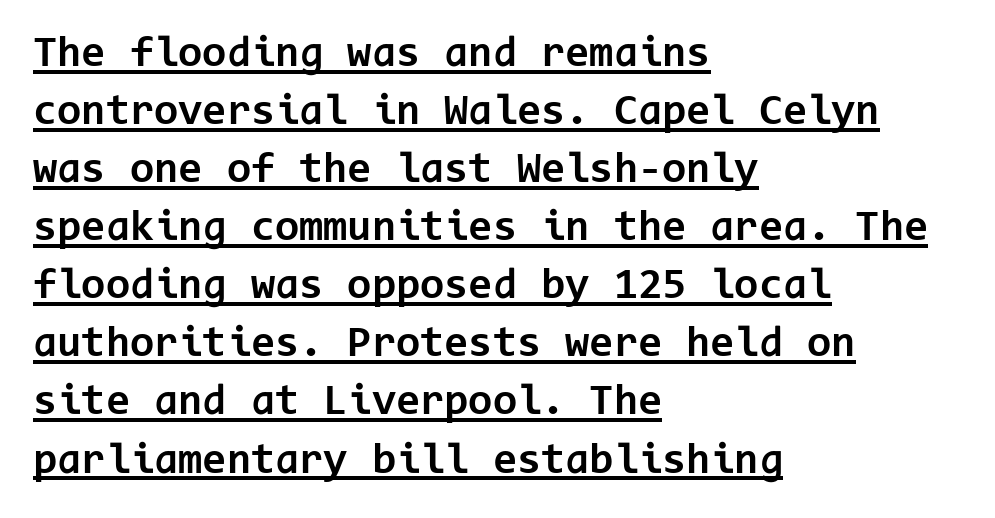
Students, observe the line beneath the letters — that is underlining. The type is set solid horizontally, with unmodified tracking. This is heavy type, rendered in bold. Line spacing here is normal. Every character here occupies the same horizontal width, giving the sample a typewriter-like rhythm.
